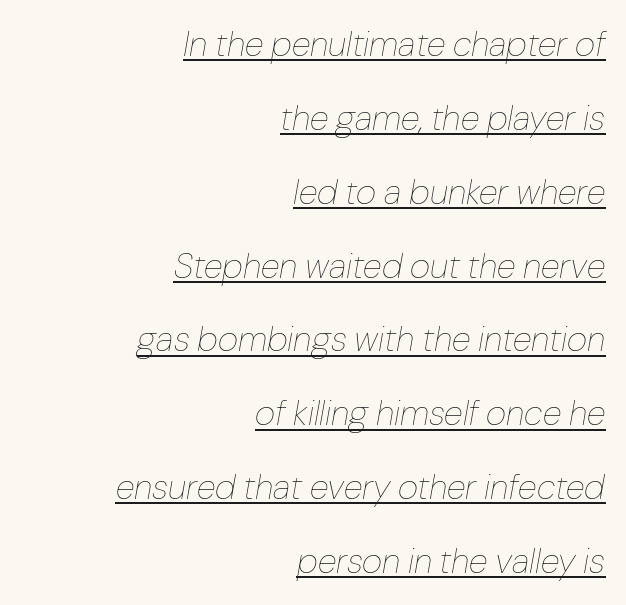
Q: Is the text bold? A: No.
Q: Is the text italic (slanted)? A: Yes, it leans right by about 10 degrees.
Q: Is the text underlined? A: Yes.
Q: How is the paragraph aligned? A: Right-aligned.
Q: Is the spacing between letters normal or unusually wide? A: Normal.
Q: Is the spacing between lines tight, normal or loose? A: Loose.
Q: Width (condensed, normal, or wide)? A: Normal.
Q: Stroke contrast? A: Low.
Q: x-height? A: Medium.
Q: Monospaced? A: No.
